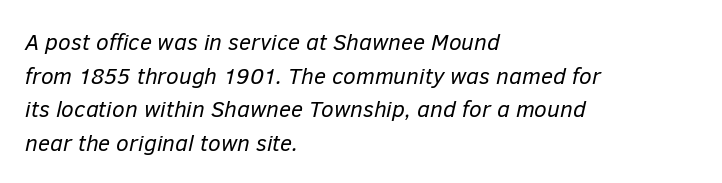
The image shows 23 px text type, italic (leaning right); set left-aligned, normal line spacing (1.46x), normal letter spacing, not underlined.
